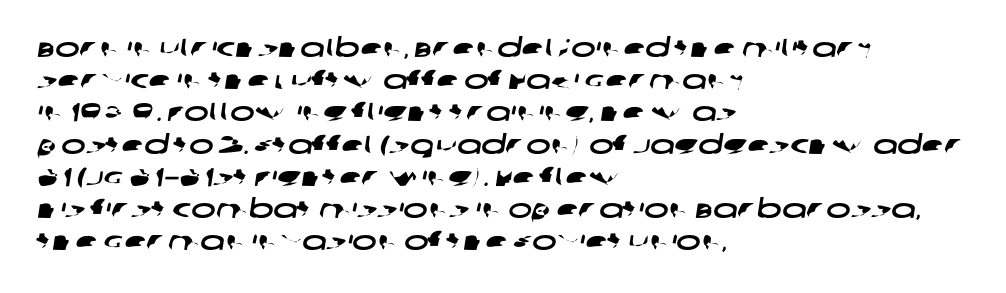
The image shows 26 px text type; set left-aligned, line spacing 1.24x, normal letter spacing, not underlined.
